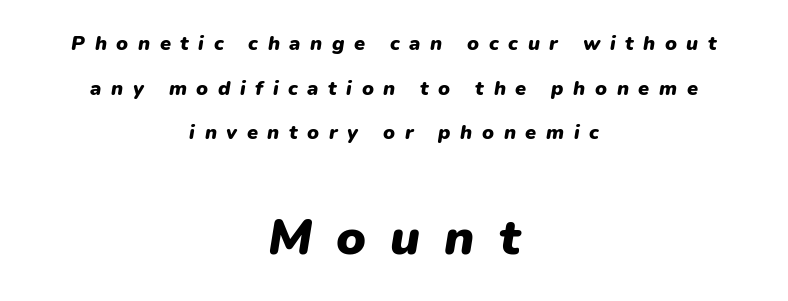
Q: Is the text bold? A: Yes.
Q: Is the text italic (slanted)? A: Yes, it leans right by about 9 degrees.
Q: Is the text underlined? A: No.
Q: How is the paragraph aligned? A: Centered.
Q: Is the spacing between letters normal or unusually wide? A: Unusually wide.
Q: Is the spacing between lines tight, normal or loose? A: Loose.
Q: Which block of text is set in a larger size, the first (top) or the second (bottom)? A: The second (bottom) one.
Q: Width (condensed, normal, or wide)? A: Normal.
Q: Stroke contrast? A: Low.
Q: x-height? A: Medium.
Q: Monospaced? A: No.
